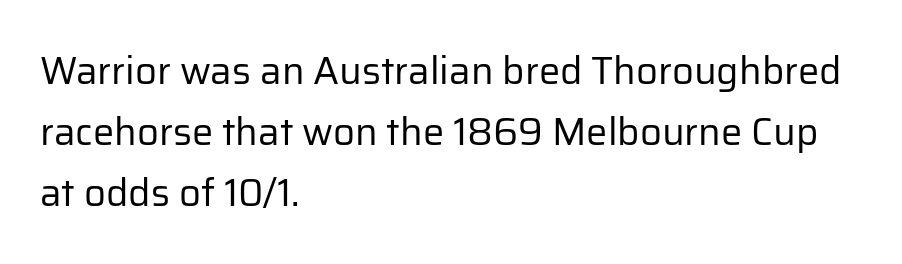
The image shows 38 px regular-weight sans-serif type, upright; set left-aligned, normal line spacing (1.61x), normal letter spacing, not underlined; low stroke contrast and a medium x-height.
